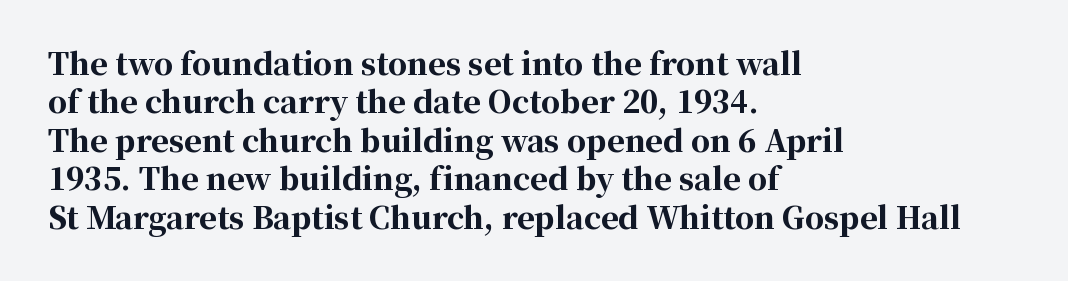
The image shows 30 px bold serif type, upright; set left-aligned, normal line spacing (1.28x), normal letter spacing, not underlined; high stroke contrast and a medium x-height.
